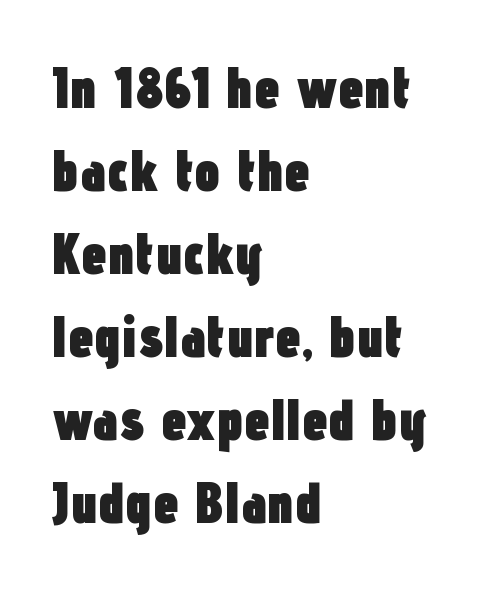
Regarding leading, the lines here are spaced in the standard way. The letters stand straight up with perfectly vertical stems. Nothing unusual about the tracking: characters are spaced as the font intends. Summary of weight: heavy, a full bold. Bare-footed words on every line. Here the designer chose a conventional face with non-uniform glyph widths.
